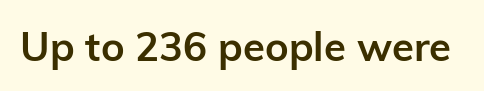
{"serif": "no", "italic": "no", "bold": "yes", "weight": "semibold", "width": "normal", "stroke_contrast": "low", "x_height": "medium", "monospaced": "no", "underline": "no", "letter_spacing": "normal", "letter_spacing_em": 0.0, "glyph_px": 40}
